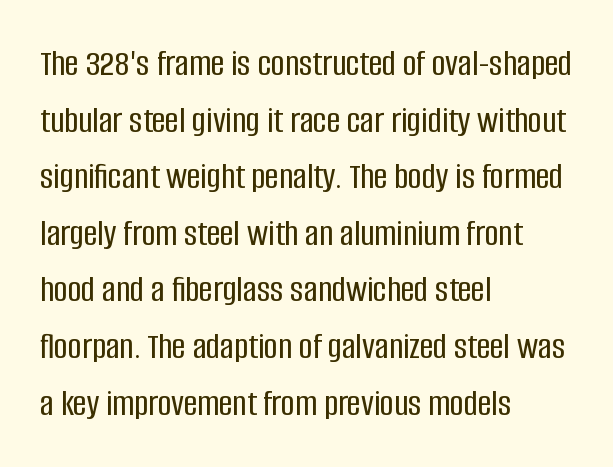
The image shows 38 px condensed sans-serif type, upright; set left-aligned, normal line spacing (1.49x), normal letter spacing, not underlined; low stroke contrast and a large x-height.
